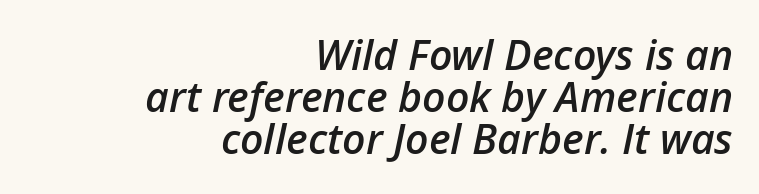
The image shows 41 px semibold type, italic (leaning right); set right-aligned, tight line spacing (1.03x), normal letter spacing, not underlined; low stroke contrast and a medium x-height.
